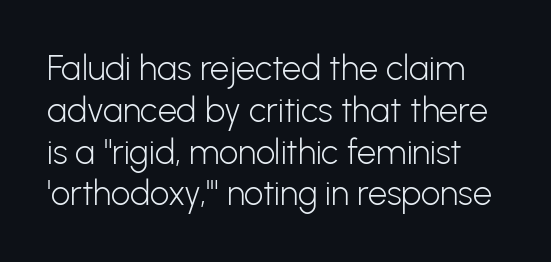
The characters display no serif detailing; their extremities are plain. Ascenders rise straight up at ninety degrees. The specimen omits any rule beneath the text block's lines. The characters are drawn with everyday or finer stroke widths. The face used here is rendered with its standard letterfit.
